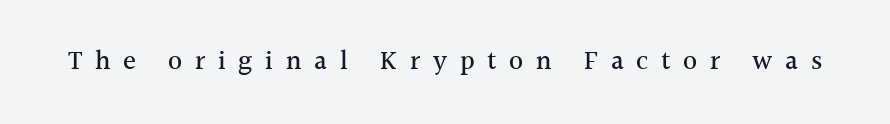
{"italic": "no", "underline": "no", "letter_spacing": "wide", "letter_spacing_em": 0.47, "glyph_px": 27}
